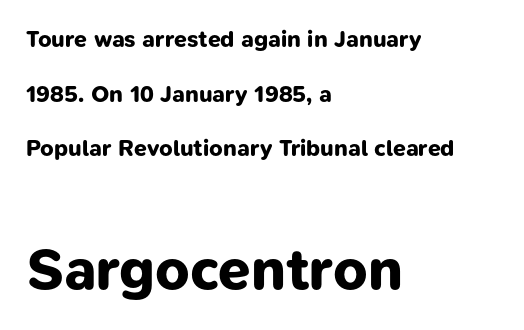
Q: Is the text bold? A: Yes.
Q: Is the typeface a serif or a sans-serif typeface? A: Sans-serif.
Q: Is the text underlined? A: No.
Q: How is the paragraph aligned? A: Left-aligned.
Q: Is the spacing between letters normal or unusually wide? A: Normal.
Q: Is the spacing between lines tight, normal or loose? A: Loose.
Q: Which block of text is set in a larger size, the first (top) or the second (bottom)? A: The second (bottom) one.
Q: Width (condensed, normal, or wide)? A: Normal.
Q: Stroke contrast? A: Low.
Q: x-height? A: Medium.
Q: Monospaced? A: No.
